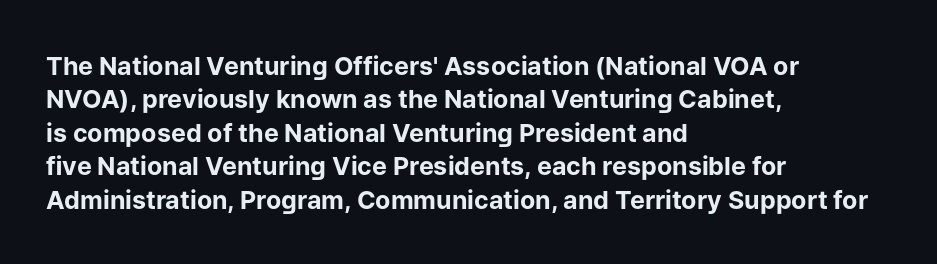
{"italic": "no", "bold": "yes", "underline": "no", "align": "left", "line_spacing": "normal", "line_spacing_ratio": 1.34, "letter_spacing": "normal", "letter_spacing_em": 0.0, "glyph_px": 25}
